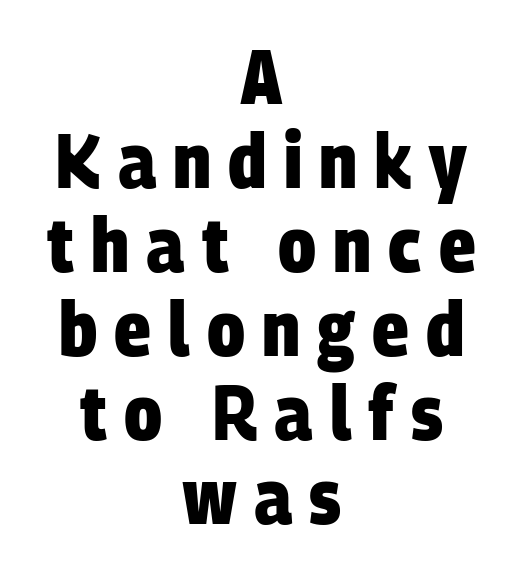
The image shows 77 px heavy, condensed sans-serif type; set centered, tight line spacing (1.09x), unusually wide letter spacing (+0.22 em), not underlined; low stroke contrast and a large x-height.
